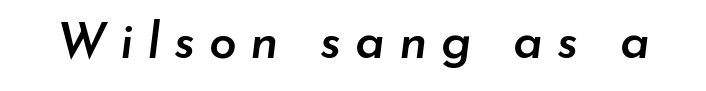
Q: Is the text bold? A: Semi-bold.
Q: Is the text italic (slanted)? A: Yes, it leans right by about 7 degrees.
Q: Is the text underlined? A: No.
Q: Is the spacing between letters normal or unusually wide? A: Unusually wide.
Q: Width (condensed, normal, or wide)? A: Normal.
Q: Stroke contrast? A: Low.
Q: x-height? A: Small.
Q: Monospaced? A: No.
